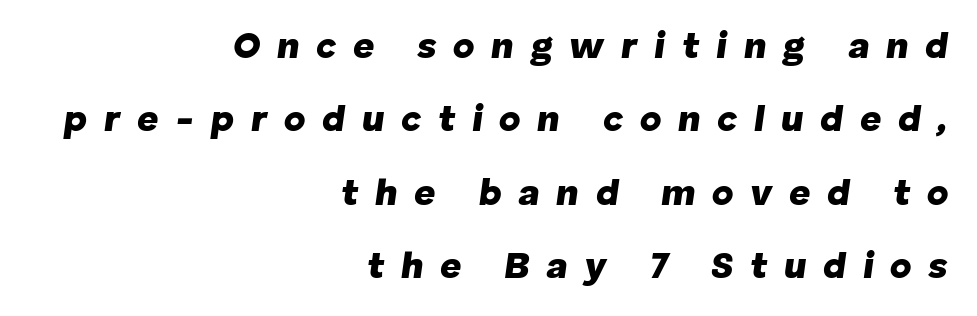
The image shows 37 px heavy type, italic (leaning right); set right-aligned, loose line spacing (1.98x), unusually wide letter spacing (+0.45 em), not underlined; low stroke contrast and a medium x-height.
